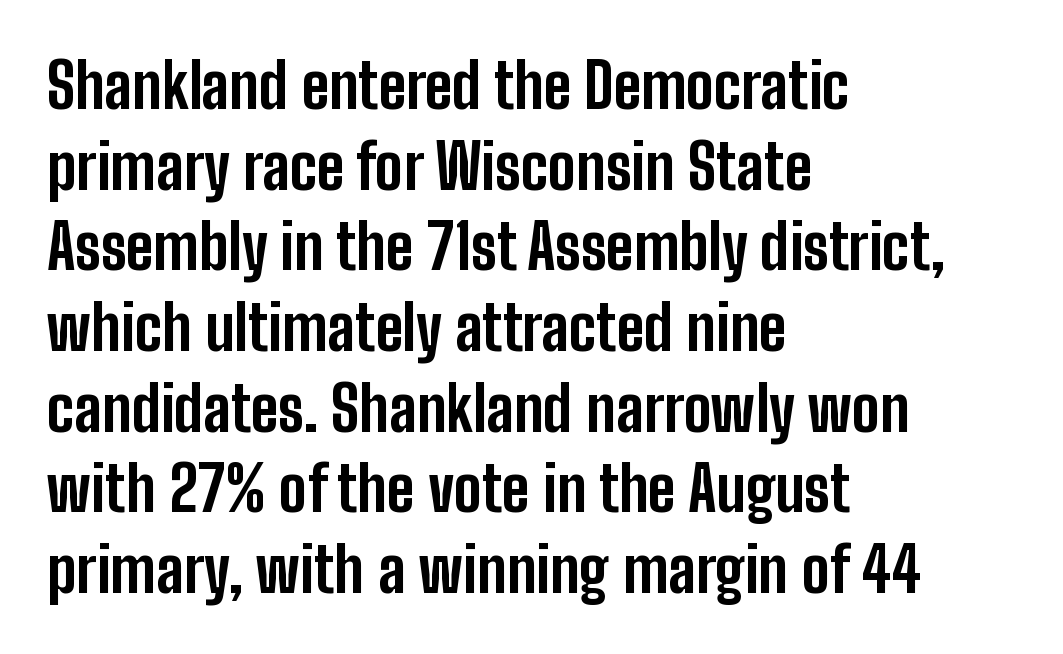
Q: Is the text bold? A: Yes.
Q: Is the text italic (slanted)? A: No, it is upright.
Q: Is the typeface a serif or a sans-serif typeface? A: Sans-serif.
Q: Is the text underlined? A: No.
Q: How is the paragraph aligned? A: Left-aligned.
Q: Is the spacing between letters normal or unusually wide? A: Normal.
Q: Is the spacing between lines tight, normal or loose? A: Normal.
Q: Width (condensed, normal, or wide)? A: Condensed.
Q: Stroke contrast? A: Low.
Q: x-height? A: Medium.
Q: Monospaced? A: No.
